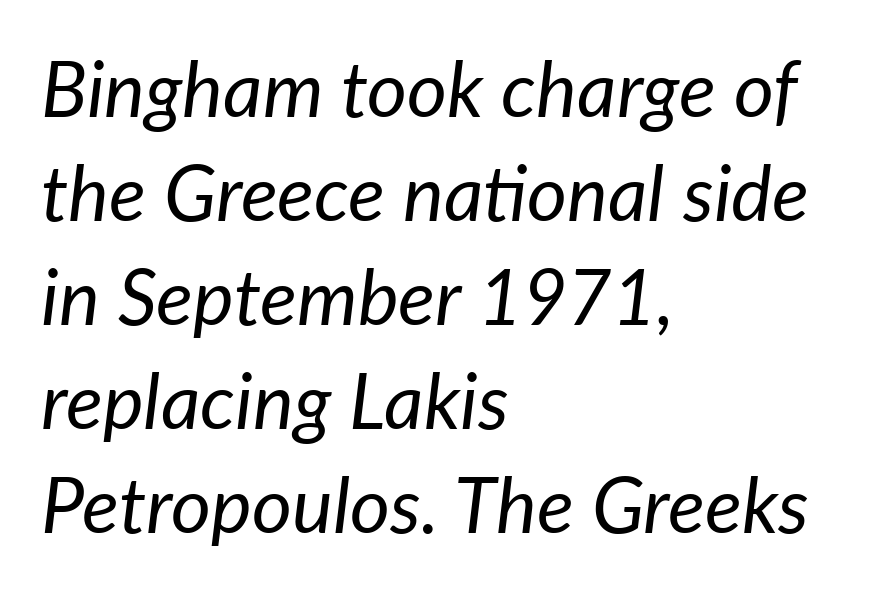
{"italic": "yes", "lean": "right", "slant_degrees": 7, "bold": "no", "weight": "regular", "width": "normal", "stroke_contrast": "low", "x_height": "medium", "monospaced": "no", "underline": "no", "align": "left", "line_spacing": "normal", "line_spacing_ratio": 1.35, "letter_spacing": "normal", "letter_spacing_em": 0.0, "glyph_px": 77}
